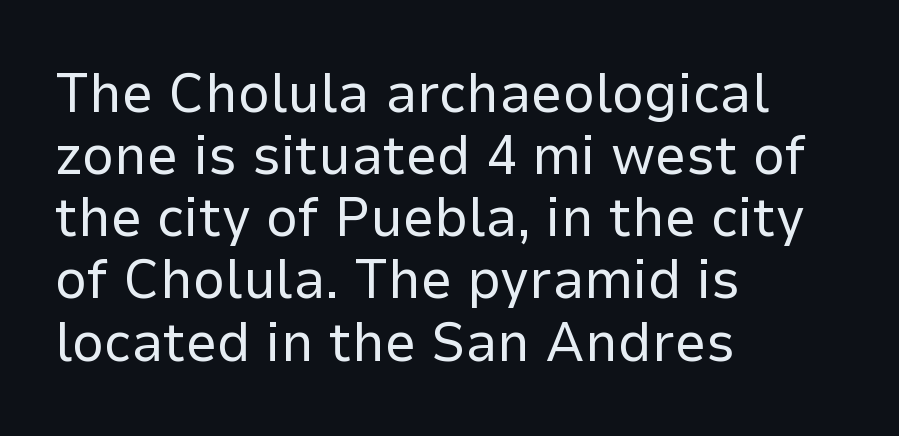
Q: Is the text bold? A: No.
Q: Is the text italic (slanted)? A: No, it is upright.
Q: Is the typeface a serif or a sans-serif typeface? A: Sans-serif.
Q: Is the text underlined? A: No.
Q: How is the paragraph aligned? A: Left-aligned.
Q: Is the spacing between letters normal or unusually wide? A: Normal.
Q: Is the spacing between lines tight, normal or loose? A: Tight.
Q: Width (condensed, normal, or wide)? A: Normal.
Q: Stroke contrast? A: Low.
Q: x-height? A: Medium.
Q: Monospaced? A: No.
